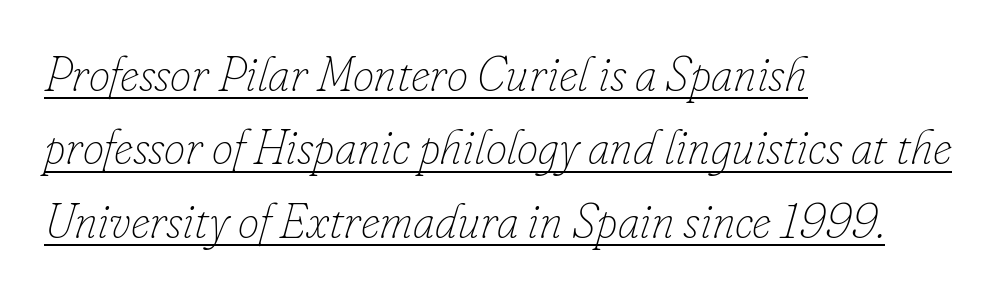
The image shows 48 px thin type, italic (leaning right); set left-aligned, normal line spacing (1.53x), normal letter spacing, underlined; low stroke contrast and a small x-height.
